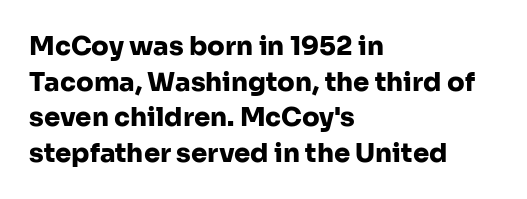
Q: Is the text bold? A: Yes.
Q: Is the text italic (slanted)? A: No, it is upright.
Q: Is the text underlined? A: No.
Q: How is the paragraph aligned? A: Left-aligned.
Q: Is the spacing between letters normal or unusually wide? A: Normal.
Q: Is the spacing between lines tight, normal or loose? A: Normal.
